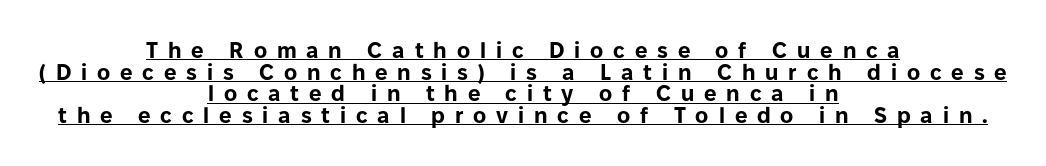
{"italic": "no", "bold": "yes", "underline": "yes", "align": "center", "line_spacing": "tight", "line_spacing_ratio": 0.98, "letter_spacing": "wide", "letter_spacing_em": 0.45, "glyph_px": 22}
